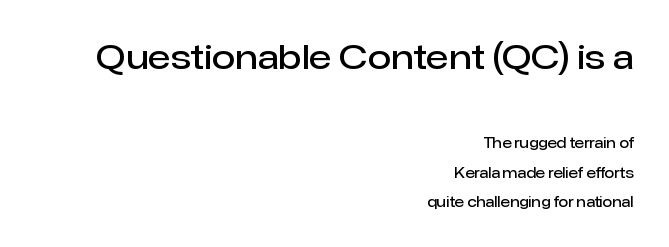
{"serif": "no", "italic": "no", "bold": "semi", "weight": "semibold", "width": "normal", "stroke_contrast": "low", "x_height": "medium", "monospaced": "no", "underline": "no", "align": "right", "line_spacing": "loose", "line_spacing_ratio": 2.09, "letter_spacing": "normal", "letter_spacing_em": 0.0, "larger_block": "first", "size_ratio": 2.43, "glyph_px": 34}
